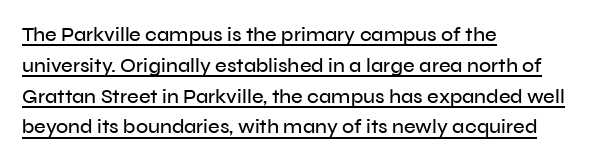
Q: Is the text italic (slanted)? A: No, it is upright.
Q: Is the text underlined? A: Yes.
Q: How is the paragraph aligned? A: Left-aligned.
Q: Is the spacing between letters normal or unusually wide? A: Normal.
Q: Is the spacing between lines tight, normal or loose? A: Normal.
